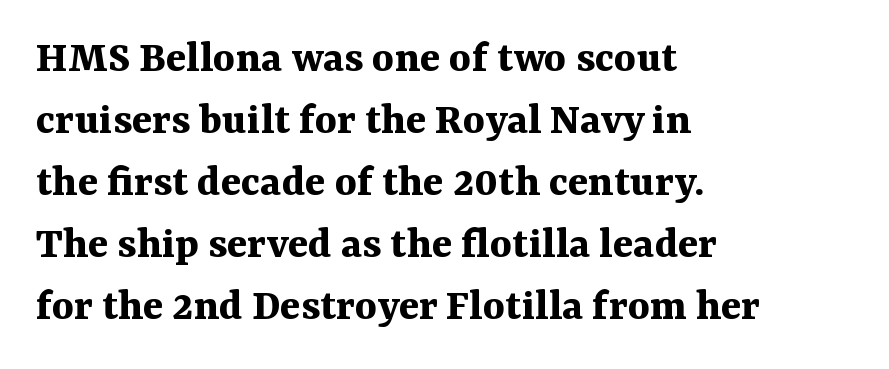
The image shows 47 px bold serif type, upright; set left-aligned, normal line spacing (1.32x), normal letter spacing, not underlined; medium stroke contrast and a medium x-height.
